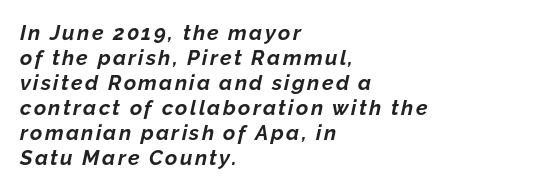
Every letter is thick-stroked: bold, no question. In terms of posture, this sample is oblique. The gap between lines stays unmarked. Notice how the passage keeps a crisp vertical edge on the left only.
